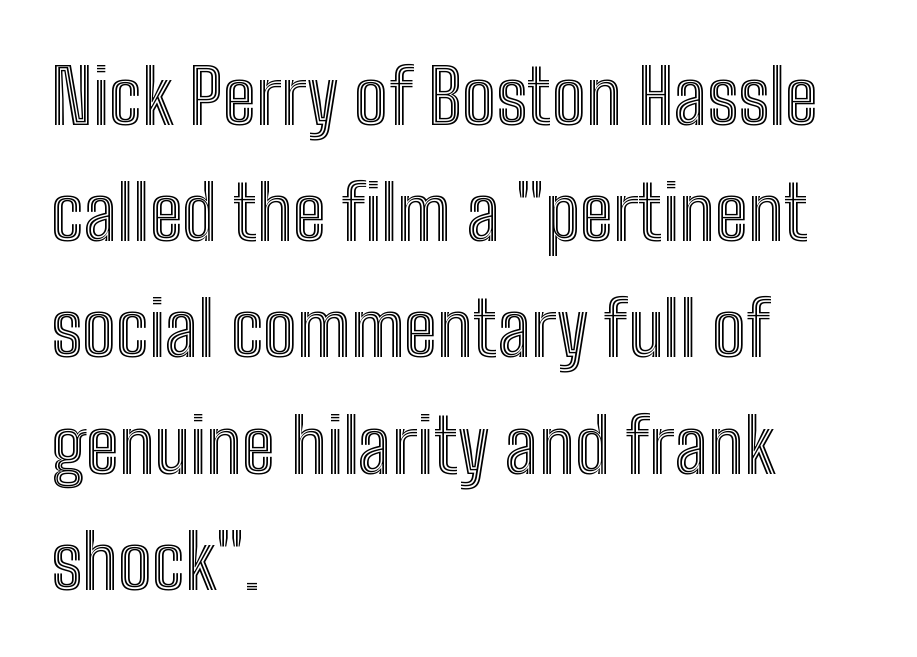
Unlike italic type, these characters show no tilt at all. Reading down the block, your eye returns to a fixed left position each line. Normally led — the rows are evenly, conventionally spaced. The face used here is proportionally spaced, like ordinary book or web type. Does extra space separate the letters? No, they use regular spacing.
